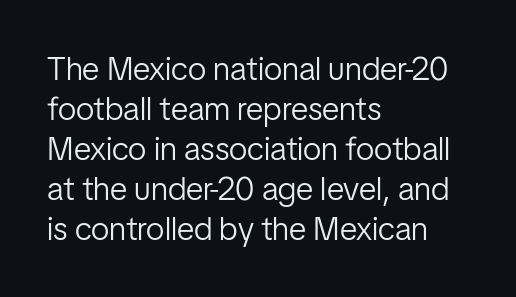
Q: Is the text bold? A: No.
Q: Is the text italic (slanted)? A: No, it is upright.
Q: Is the typeface a serif or a sans-serif typeface? A: Sans-serif.
Q: Is the text underlined? A: No.
Q: How is the paragraph aligned? A: Left-aligned.
Q: Is the spacing between letters normal or unusually wide? A: Normal.
Q: Width (condensed, normal, or wide)? A: Condensed.
Q: Stroke contrast? A: Low.
Q: x-height? A: Medium.
Q: Monospaced? A: No.
